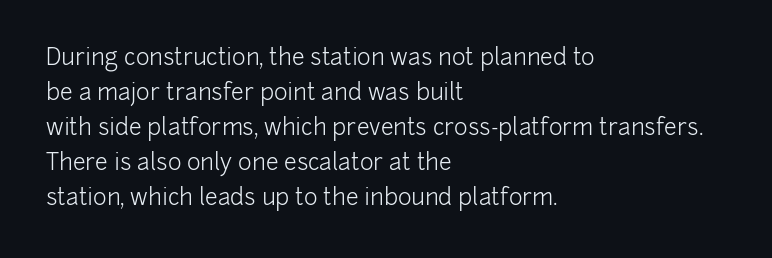
Q: Is the text bold? A: No.
Q: Is the text italic (slanted)? A: No, it is upright.
Q: Is the text underlined? A: No.
Q: How is the paragraph aligned? A: Left-aligned.
Q: Is the spacing between letters normal or unusually wide? A: Normal.
Q: Is the spacing between lines tight, normal or loose? A: Normal.
